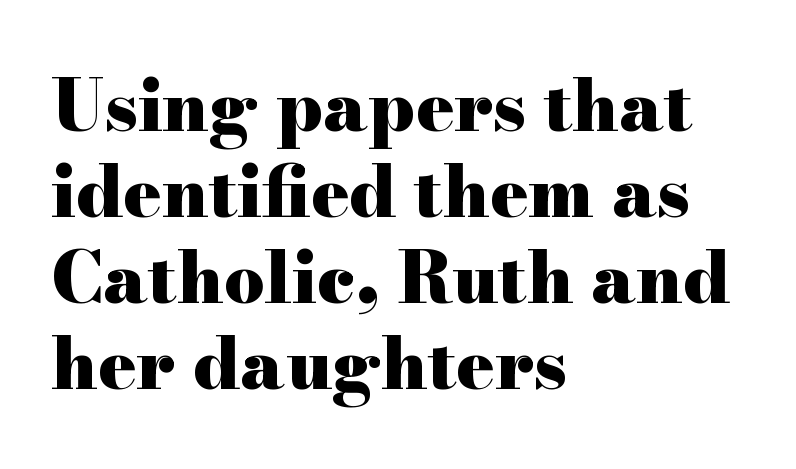
The image shows 71 px heavy, wide serif type, upright; set left-aligned, line spacing 1.21x, normal letter spacing, not underlined; high stroke contrast and a small x-height.
